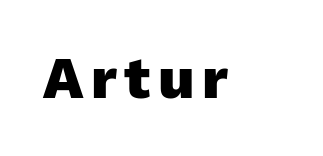
Q: Is the text bold? A: Yes.
Q: Is the text italic (slanted)? A: No, it is upright.
Q: Is the typeface a serif or a sans-serif typeface? A: Sans-serif.
Q: Is the text underlined? A: No.
Q: Width (condensed, normal, or wide)? A: Normal.
Q: Stroke contrast? A: Low.
Q: x-height? A: Medium.
Q: Monospaced? A: No.
